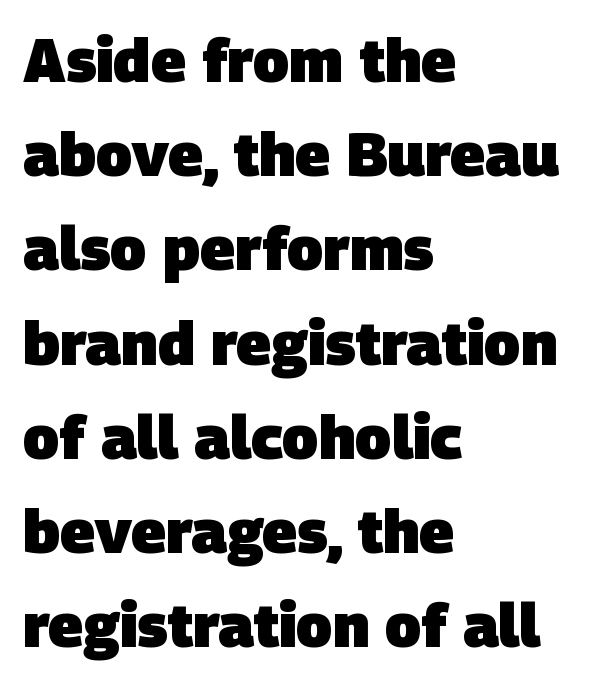
The image shows 60 px heavy sans-serif type; set left-aligned, normal line spacing (1.57x), normal letter spacing, not underlined; low stroke contrast and a large x-height.
